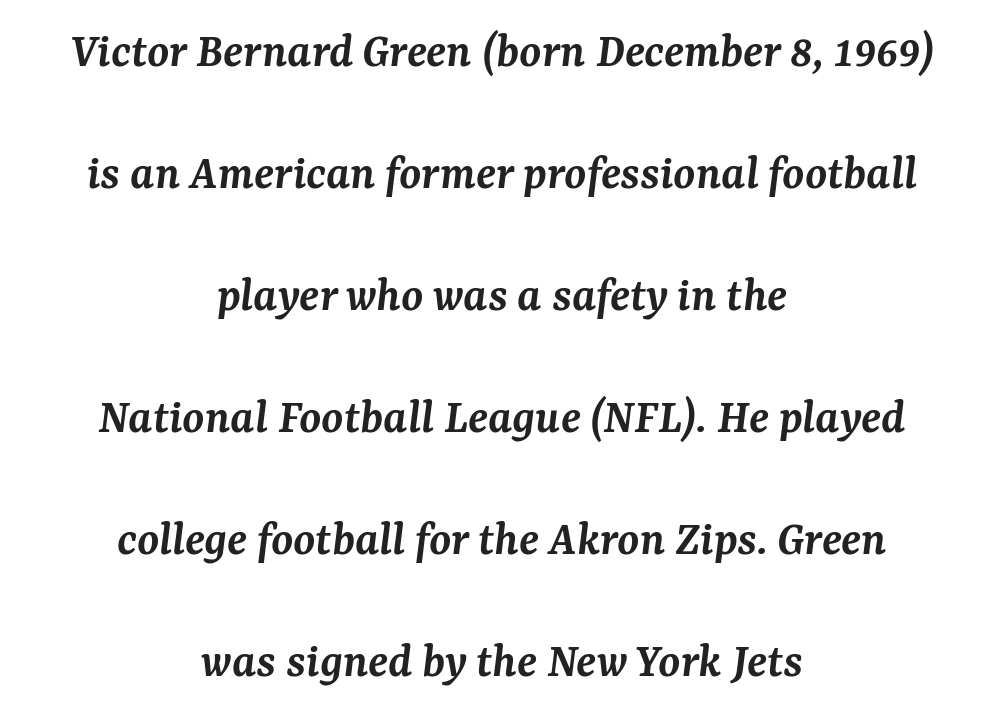
Stroke thickness is moderately raised; the sample reads as semibold. Typographically, this falls in the serif category. Rows of type keep a wide berth in the vertical direction. These lines were composed using italics. If you folded the block vertically in half, each line would mirror itself in length. Anything drawn beneath the words? Only blank space.
